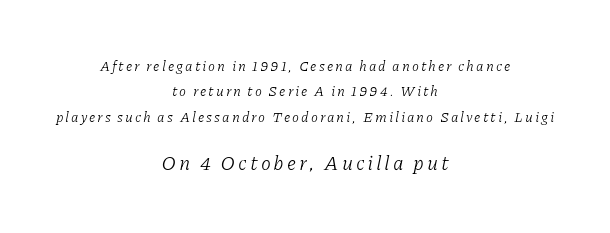
The image shows 20 px text type, italic (leaning right); set centered, line spacing 1.81x, not underlined; the second (bottom) block is 1.43x larger.
